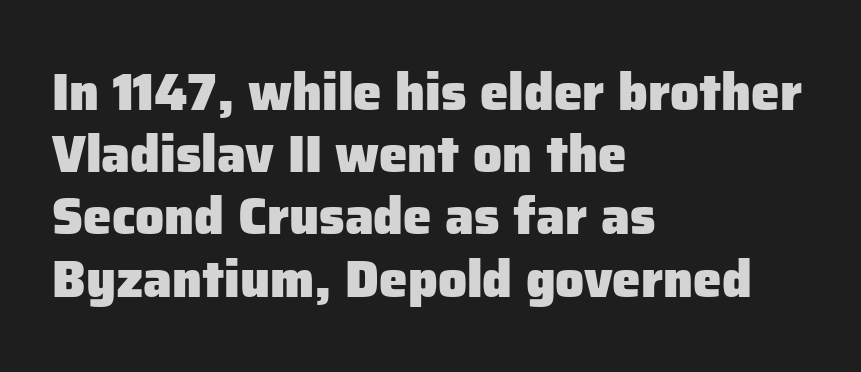
{"serif": "no", "italic": "no", "bold": "yes", "weight": "heavy", "width": "normal", "stroke_contrast": "low", "x_height": "medium", "monospaced": "no", "underline": "no", "align": "left", "line_spacing_ratio": 1.22, "letter_spacing": "normal", "letter_spacing_em": 0.0, "glyph_px": 51}
